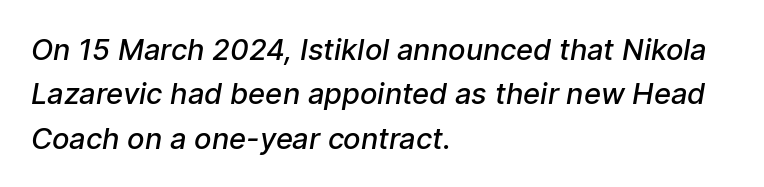
Q: Is the text bold? A: Semi-bold.
Q: Is the typeface a serif or a sans-serif typeface? A: Sans-serif.
Q: Is the text underlined? A: No.
Q: How is the paragraph aligned? A: Left-aligned.
Q: Is the spacing between letters normal or unusually wide? A: Normal.
Q: Is the spacing between lines tight, normal or loose? A: Normal.
Q: Width (condensed, normal, or wide)? A: Normal.
Q: Stroke contrast? A: Low.
Q: x-height? A: Medium.
Q: Monospaced? A: No.
